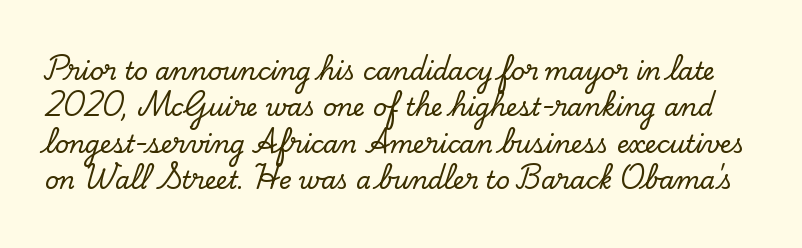
Q: Is the text italic (slanted)? A: Yes.
Q: Is the text underlined? A: No.
Q: Is the spacing between letters normal or unusually wide? A: Normal.
Q: Is the spacing between lines tight, normal or loose? A: Normal.
